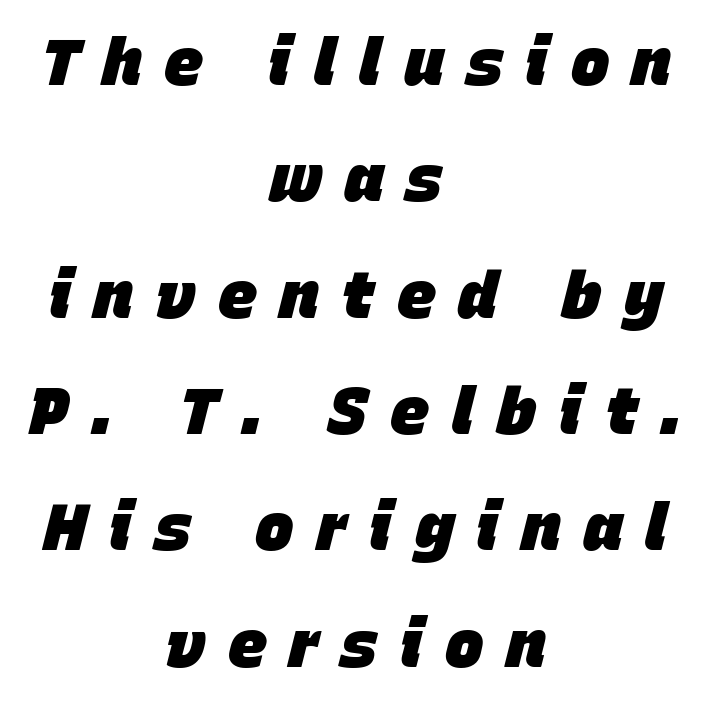
These lines were composed using italics. This sample has the flowing, uneven cadence of proportional lettering. This sample uses expanded letter spacing, leaving extra air between glyphs. The paragraph shown floats in the horizontal middle. A full-strength bold gives these letters their thick strokes.
